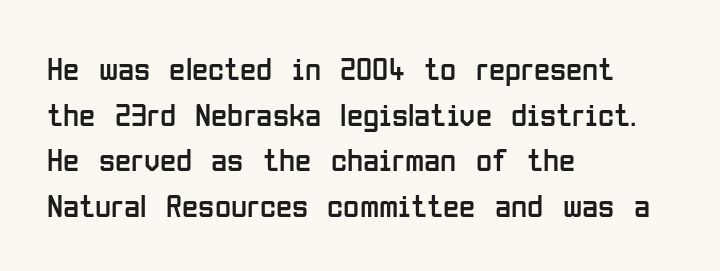
The image shows 33 px regular-weight, condensed sans-serif type, upright; set left-aligned, normal line spacing (1.38x), normal letter spacing, not underlined; low stroke contrast and a medium x-height.
